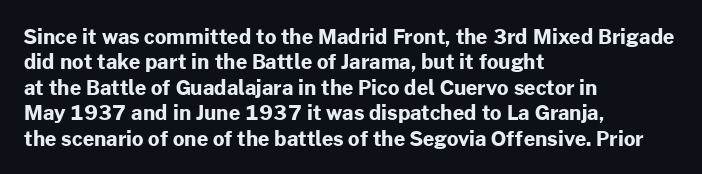
Characters follow at the spacing the type designer built in. What's the leading like? Ordinary, nothing unusual. Horizontal alignment here is leftward, the default for most running prose. The words here are not underlined. The typesetting leans heavy: a genuine bold.
